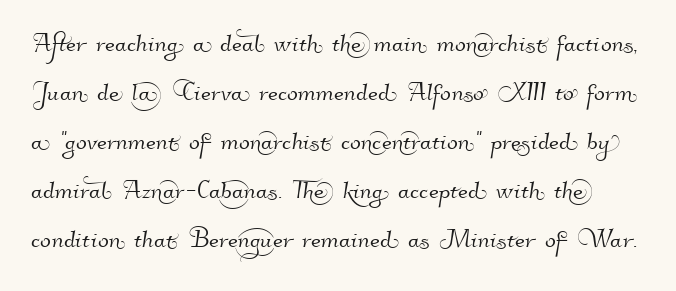
{"serif": "no", "width": "normal", "stroke_contrast": "high", "x_height": "small", "monospaced": "no", "underline": "no", "line_spacing": "normal", "line_spacing_ratio": 1.53, "letter_spacing": "normal", "letter_spacing_em": 0.0, "glyph_px": 32}
